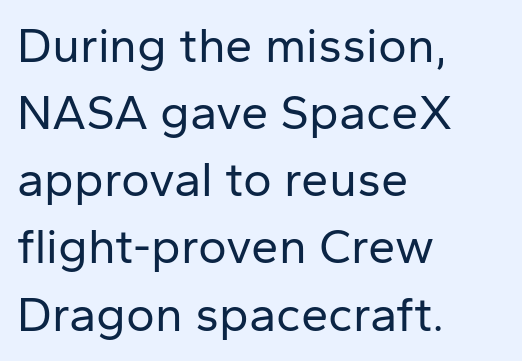
{"serif": "no", "italic": "no", "bold": "no", "weight": "regular", "width": "normal", "stroke_contrast": "low", "x_height": "medium", "monospaced": "no", "underline": "no", "align": "left", "line_spacing": "normal", "line_spacing_ratio": 1.37, "letter_spacing": "normal", "letter_spacing_em": 0.0, "glyph_px": 49}
